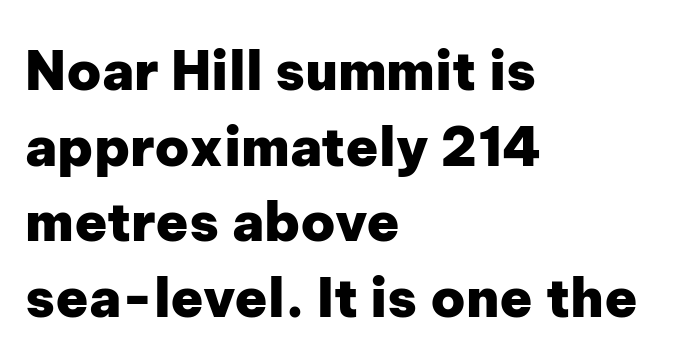
Weight check: bold — yes, fully. Nobody drew a line under any word here. These lines are rendered in a variable-pitch font. Observe the ordinary spacing: letters are neighbours, not strangers.
